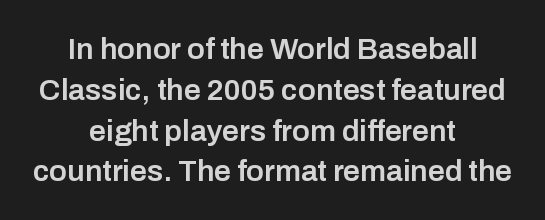
The image shows 30 px semibold sans-serif type, upright; set centered, normal line spacing (1.36x), normal letter spacing, not underlined; low stroke contrast and a medium x-height.
